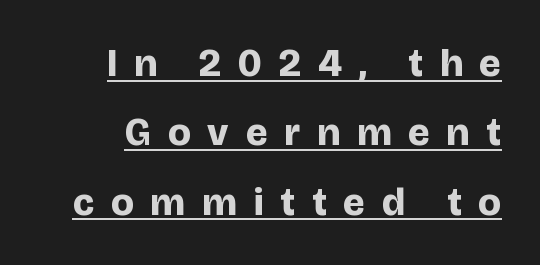
{"serif": "no", "italic": "no", "bold": "yes", "weight": "bold", "width": "normal", "stroke_contrast": "low", "x_height": "large", "monospaced": "no", "underline": "yes", "line_spacing_ratio": 1.78, "letter_spacing": "wide", "letter_spacing_em": 0.43, "glyph_px": 39}
